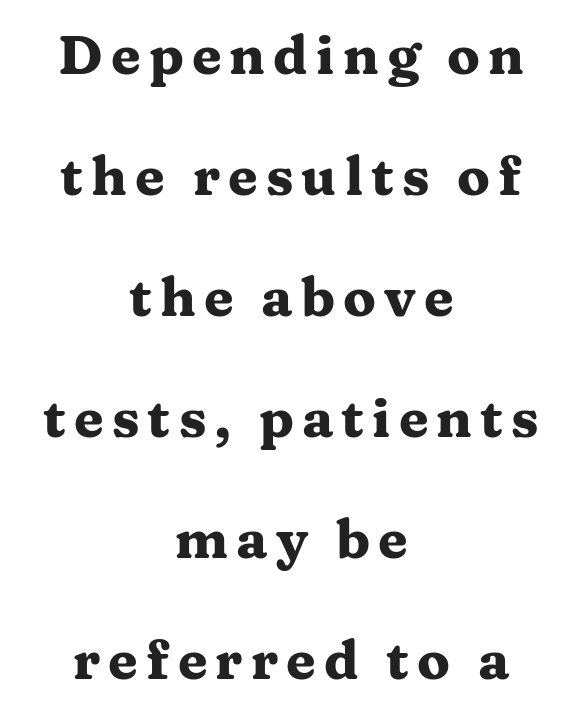
Short and long lines alike share a common midpoint. Decoration check: the copy has no underline. Characters remain perfectly vertical along every line. This sample has the flowing, uneven cadence of proportional lettering. Does the weight exceed regular? Yes, all the way to bold. Observe the serifs anchoring each vertical stroke in this sample.
